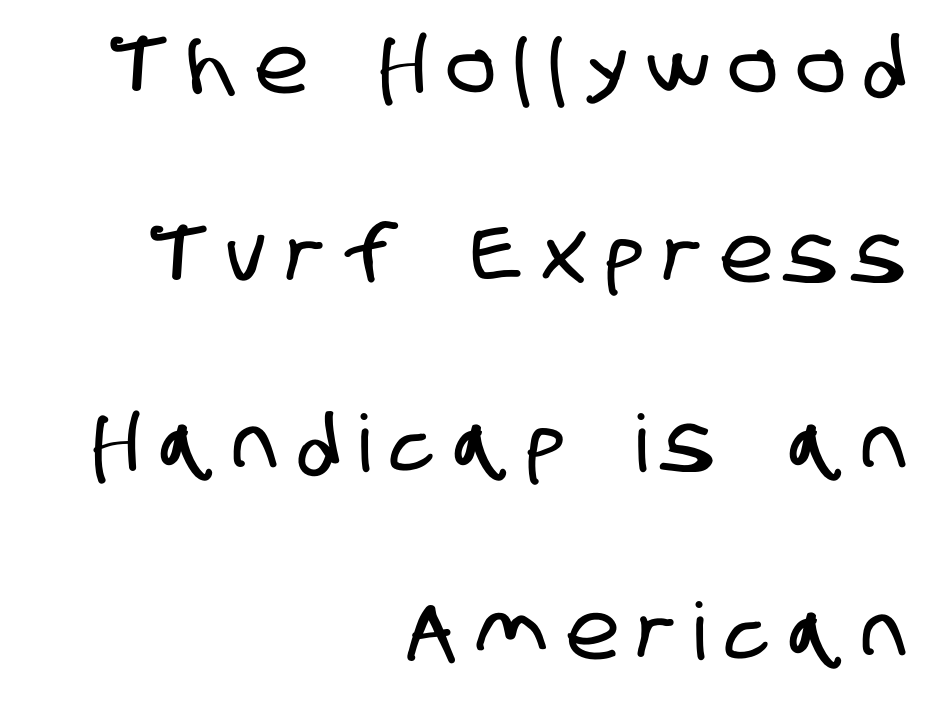
{"serif": "no", "width": "condensed", "stroke_contrast": "low", "x_height": "large", "monospaced": "no", "underline": "no", "align": "right", "line_spacing": "loose", "line_spacing_ratio": 2.39, "letter_spacing": "wide", "letter_spacing_em": 0.26, "glyph_px": 79}
